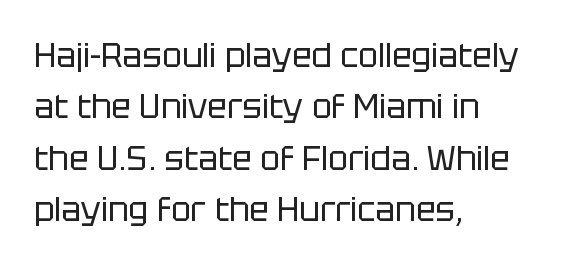
{"serif": "no", "italic": "no", "bold": "no", "weight": "regular", "width": "normal", "stroke_contrast": "low", "x_height": "large", "monospaced": "no", "underline": "no", "align": "left", "line_spacing": "normal", "line_spacing_ratio": 1.56, "letter_spacing": "normal", "letter_spacing_em": 0.0, "glyph_px": 33}
